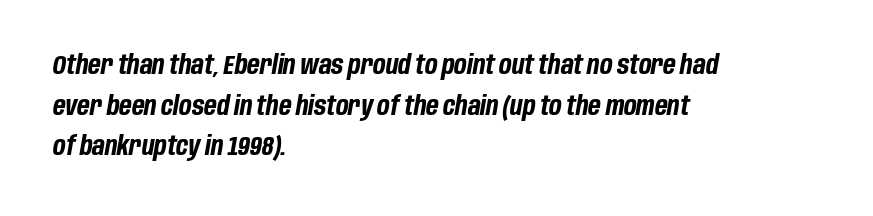
Q: Is the text bold? A: Yes.
Q: Is the text italic (slanted)? A: Yes, it leans right by about 10 degrees.
Q: Is the text underlined? A: No.
Q: How is the paragraph aligned? A: Left-aligned.
Q: Is the spacing between letters normal or unusually wide? A: Normal.
Q: Is the spacing between lines tight, normal or loose? A: Normal.
